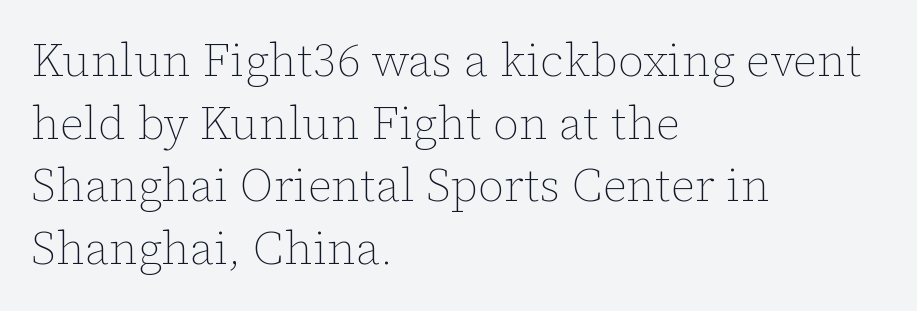
Q: Is the text bold? A: No.
Q: Is the text italic (slanted)? A: No, it is upright.
Q: Is the text underlined? A: No.
Q: How is the paragraph aligned? A: Left-aligned.
Q: Is the spacing between letters normal or unusually wide? A: Normal.
Q: Is the spacing between lines tight, normal or loose? A: Normal.
Q: Width (condensed, normal, or wide)? A: Normal.
Q: Stroke contrast? A: Low.
Q: x-height? A: Medium.
Q: Monospaced? A: No.
